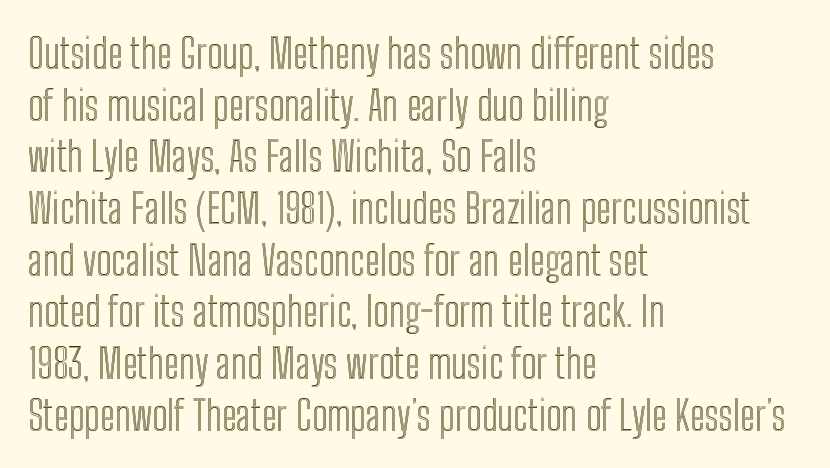
Tall strokes in this sample are plumb rather than angled. Each row of text sits above clean, open space. Every row of glyphs begins at an identical x-position on the left. Each letter keeps its own natural width here, so spacing adapts to shape. Does the leading feel generous? No, just average. Observe the ordinary spacing: letters are neighbours, not strangers.
